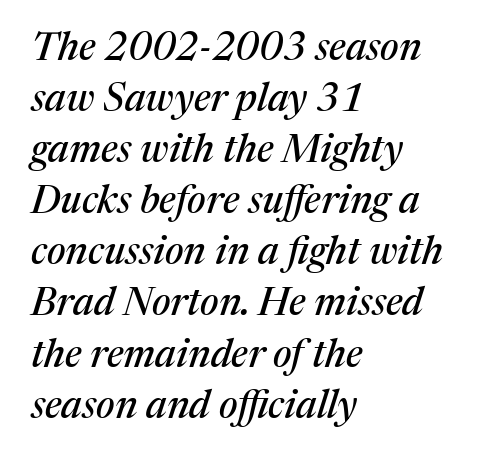
The image shows 39 px serif type, italic (leaning right); set left-aligned, normal line spacing (1.31x), normal letter spacing, not underlined; medium stroke contrast and a medium x-height.
